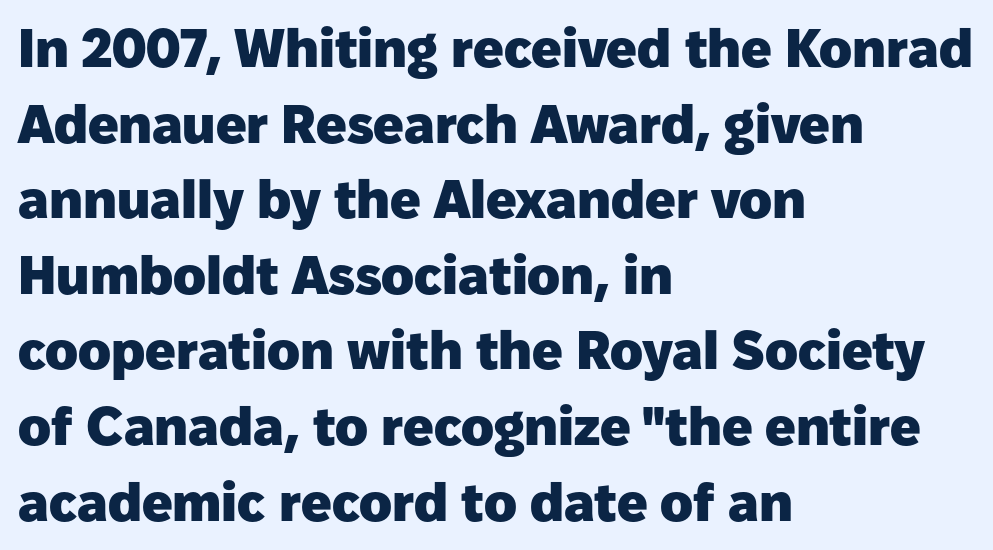
Q: Is the text bold? A: Yes.
Q: Is the text italic (slanted)? A: No, it is upright.
Q: Is the typeface a serif or a sans-serif typeface? A: Sans-serif.
Q: Is the text underlined? A: No.
Q: How is the paragraph aligned? A: Left-aligned.
Q: Is the spacing between letters normal or unusually wide? A: Normal.
Q: Is the spacing between lines tight, normal or loose? A: Normal.
Q: Width (condensed, normal, or wide)? A: Normal.
Q: Stroke contrast? A: Low.
Q: x-height? A: Medium.
Q: Monospaced? A: No.
